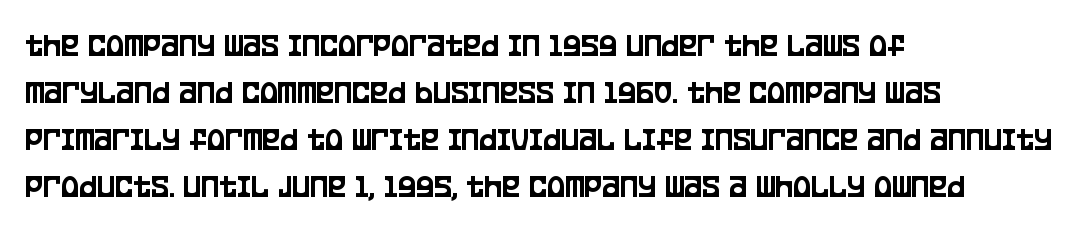
The image shows 34 px condensed sans-serif type, upright; set left-aligned, normal line spacing (1.38x), normal letter spacing, not underlined; low stroke contrast and a large x-height.
